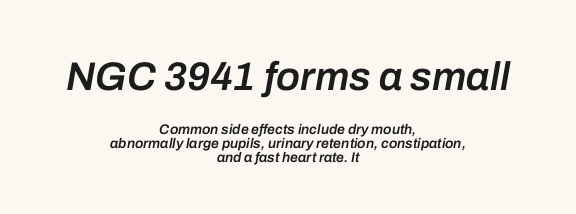
{"italic": "yes", "lean": "right", "slant_degrees": 10, "bold": "semi", "weight": "semibold", "width": "normal", "stroke_contrast": "low", "x_height": "medium", "monospaced": "no", "underline": "no", "align": "center", "line_spacing": "tight", "line_spacing_ratio": 1.02, "letter_spacing": "normal", "letter_spacing_em": 0.0, "larger_block": "first", "size_ratio": 2.86, "glyph_px": 40}
